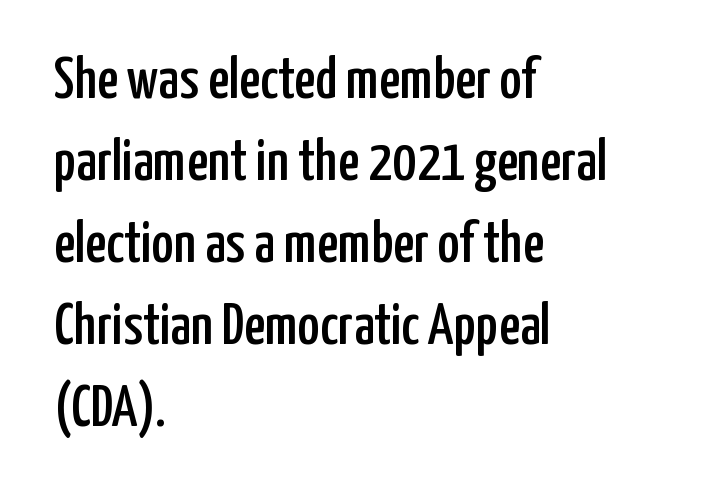
Lines of text with bare space underneath. You could not count columns in this text — the font is proportionally spaced. The gaps between neighbouring characters are ordinary and unremarkable. Honestly, the row spacing looks completely unremarkable. Are there feet on the stems? There aren't — it's a sans. When letters stand straight like this, we call the style roman or upright.
